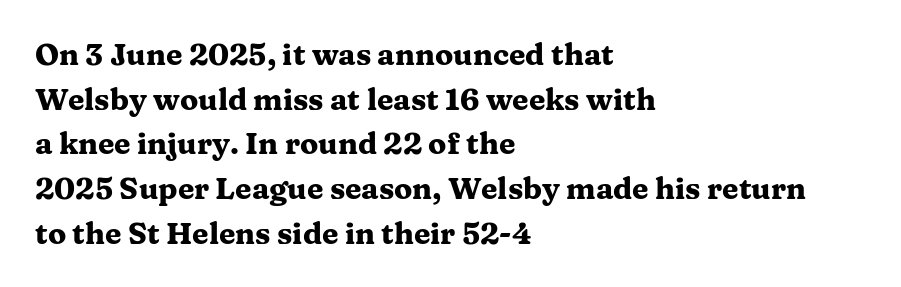
Q: Is the text bold? A: Yes.
Q: Is the text italic (slanted)? A: No, it is upright.
Q: Is the typeface a serif or a sans-serif typeface? A: Serif.
Q: Is the text underlined? A: No.
Q: How is the paragraph aligned? A: Left-aligned.
Q: Is the spacing between letters normal or unusually wide? A: Normal.
Q: Is the spacing between lines tight, normal or loose? A: Normal.
Q: Width (condensed, normal, or wide)? A: Wide.
Q: Stroke contrast? A: Medium.
Q: x-height? A: Medium.
Q: Monospaced? A: No.
